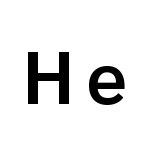
Q: Is the text bold? A: Semi-bold.
Q: Is the text italic (slanted)? A: No, it is upright.
Q: Is the typeface a serif or a sans-serif typeface? A: Sans-serif.
Q: Is the text underlined? A: No.
Q: Width (condensed, normal, or wide)? A: Normal.
Q: Stroke contrast? A: Low.
Q: x-height? A: Medium.
Q: Monospaced? A: No.
